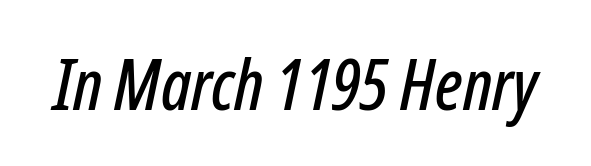
The image shows 70 px condensed type, italic (leaning right); set normal letter spacing, not underlined; low stroke contrast and a medium x-height.
